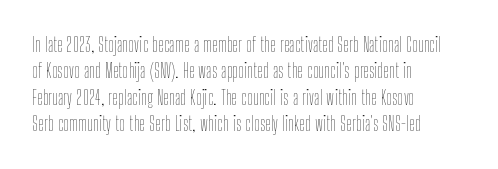
{"italic": "no", "bold": "no", "underline": "no", "align": "left", "line_spacing": "normal", "line_spacing_ratio": 1.32, "letter_spacing": "normal", "letter_spacing_em": 0.0, "glyph_px": 20}
